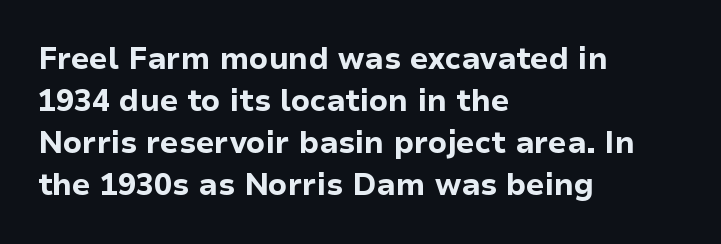
{"serif": "no", "italic": "no", "bold": "yes", "weight": "bold", "width": "normal", "stroke_contrast": "low", "x_height": "medium", "monospaced": "no", "underline": "no", "align": "left", "line_spacing": "normal", "line_spacing_ratio": 1.4, "letter_spacing": "normal", "letter_spacing_em": 0.0, "glyph_px": 30}
